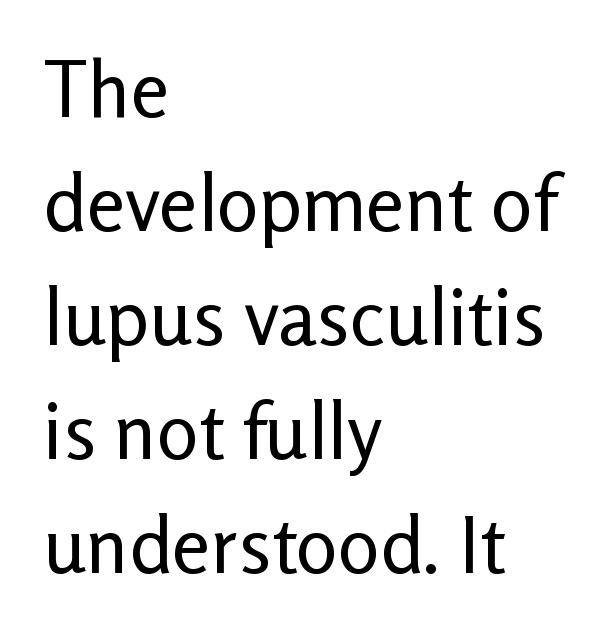
The image shows 78 px regular-weight sans-serif type, upright; set left-aligned, normal line spacing (1.46x), normal letter spacing, not underlined; low stroke contrast and a medium x-height.
